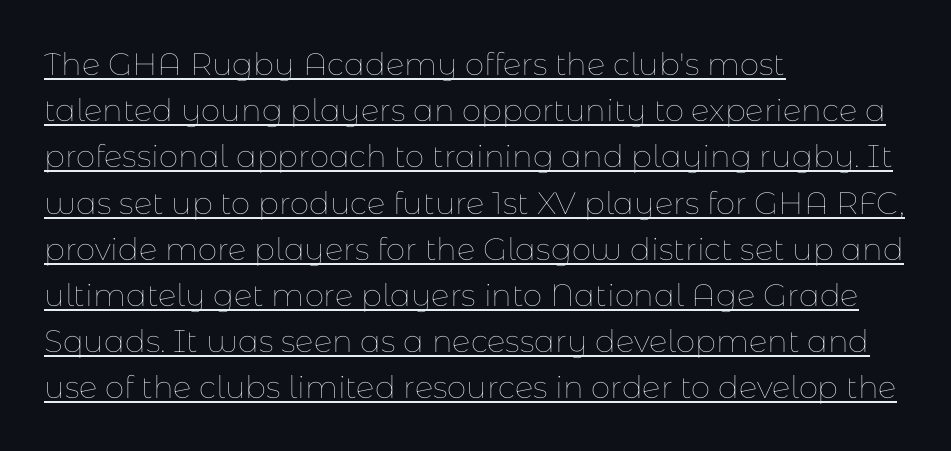
Q: Is the text bold? A: No.
Q: Is the text italic (slanted)? A: No, it is upright.
Q: Is the text underlined? A: Yes.
Q: How is the paragraph aligned? A: Left-aligned.
Q: Is the spacing between letters normal or unusually wide? A: Normal.
Q: Is the spacing between lines tight, normal or loose? A: Normal.
Q: Width (condensed, normal, or wide)? A: Normal.
Q: Stroke contrast? A: Low.
Q: x-height? A: Medium.
Q: Monospaced? A: No.
